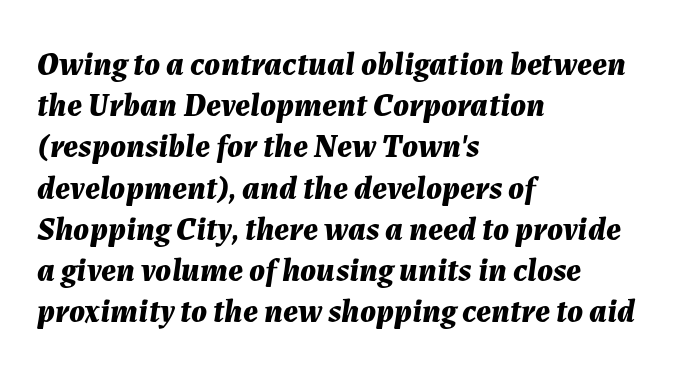
You could call the tracking neutral — neither tight nor loose. No word sits above an underline. The passage shown leans; its letterforms are oblique. A student would call this left alignment; a typographer would say flush left, rag right. The vertical gap from one line to the next is medium. What weight is shown? A full bold with thick strokes.
